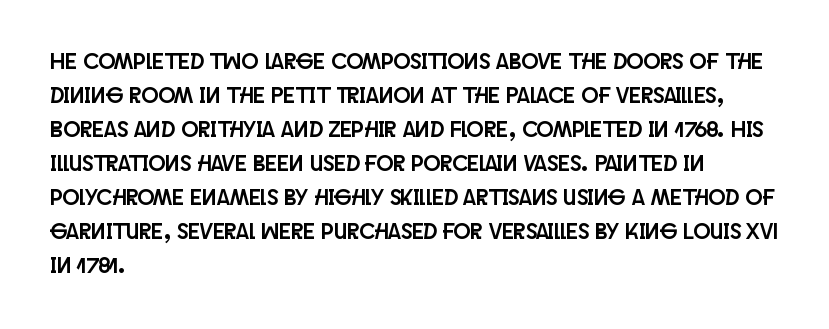
Q: Is the text italic (slanted)? A: No, it is upright.
Q: Is the text underlined? A: No.
Q: How is the paragraph aligned? A: Left-aligned.
Q: Is the spacing between letters normal or unusually wide? A: Normal.
Q: Is the spacing between lines tight, normal or loose? A: Normal.
